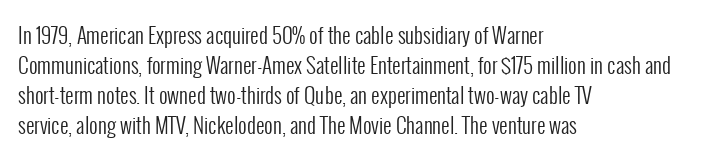
{"italic": "no", "bold": "no", "underline": "no", "align": "left", "line_spacing": "normal", "line_spacing_ratio": 1.43, "letter_spacing": "normal", "letter_spacing_em": 0.0, "glyph_px": 21}
